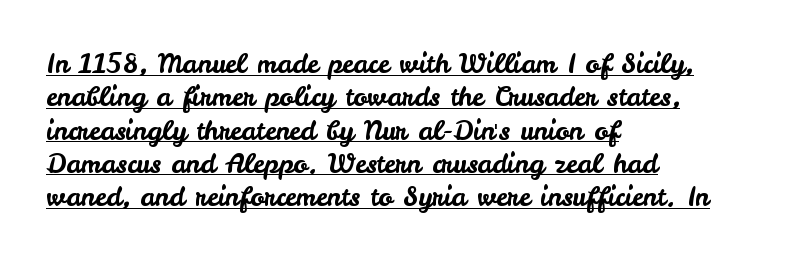
Q: Is the text italic (slanted)? A: Yes.
Q: Is the text underlined? A: Yes.
Q: How is the paragraph aligned? A: Left-aligned.
Q: Is the spacing between letters normal or unusually wide? A: Normal.
Q: Is the spacing between lines tight, normal or loose? A: Normal.
